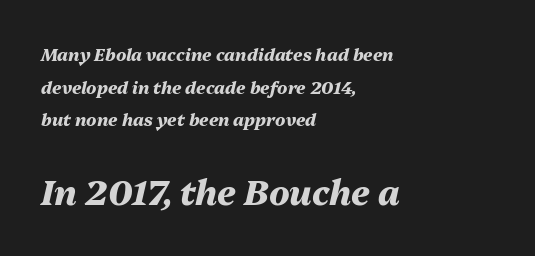
The image shows 34 px heavy type, italic (leaning right); set left-aligned, loose line spacing (1.92x), normal letter spacing, not underlined; the second (bottom) block is 2.0x larger; medium stroke contrast and a medium x-height.
